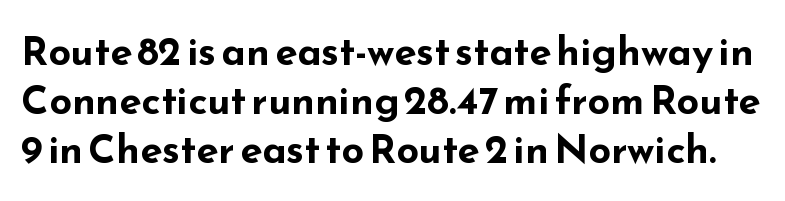
The image shows 40 px bold, wide sans-serif type, upright; set line spacing 1.23x, normal letter spacing, not underlined; low stroke contrast and a small x-height.
